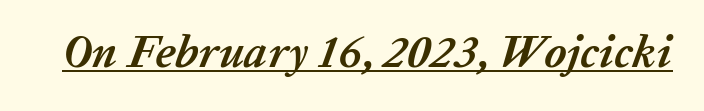
Glyph-to-glyph distance matches everyday printed text. The typesetting leans heavy: a genuine bold. Would a proofreader flag this as italicized? Yes. Do the characters align in a grid? No, the font is proportional.
